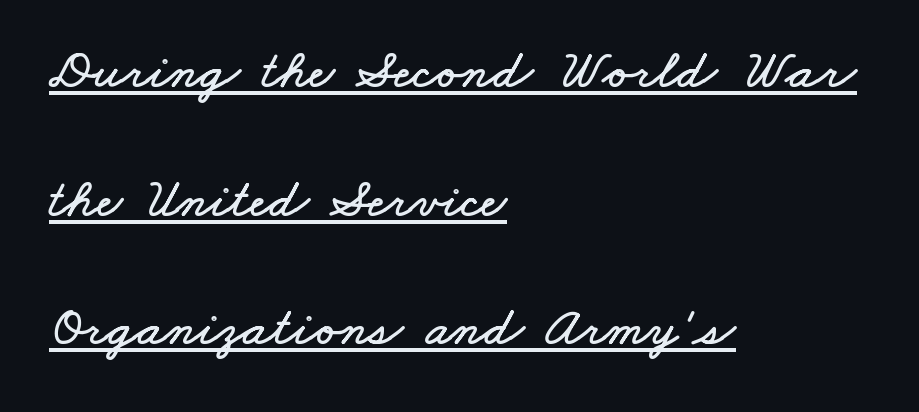
{"width": "wide", "stroke_contrast": "low", "x_height": "small", "monospaced": "no", "underline": "yes", "align": "left", "line_spacing": "loose", "line_spacing_ratio": 2.34, "letter_spacing": "normal", "letter_spacing_em": 0.0, "glyph_px": 55}
